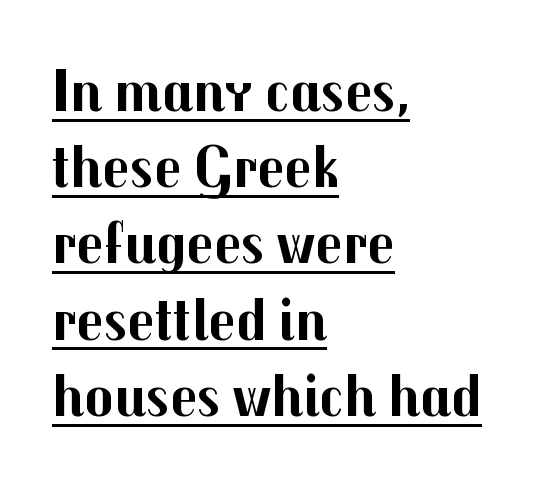
This sample carries an underscore along the baseline area. A typesetter would call this zero additional tracking. Serif or sans? Sans — the stroke terminals are bare. Spacing verdict: proportional, widths tailored to each character. Compared with a centered layout, this one pins lines to the left instead.
